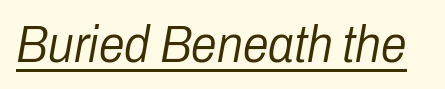
The image shows 52 px light, condensed type, italic (leaning right); set normal letter spacing, underlined; low stroke contrast and a medium x-height.
